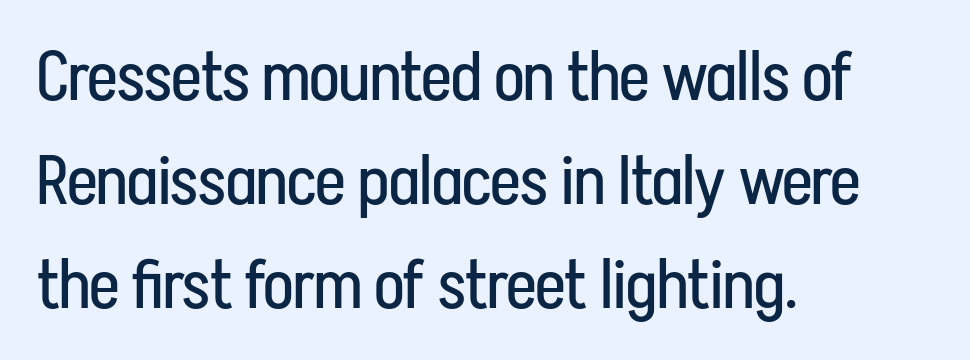
The image shows 69 px regular-weight, condensed sans-serif type, upright; set left-aligned, normal line spacing (1.51x), normal letter spacing, not underlined; low stroke contrast and a medium x-height.
